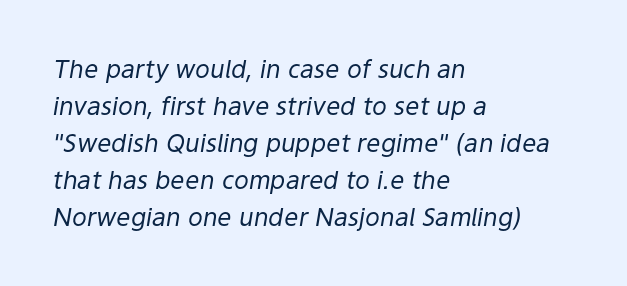
{"italic": "yes", "lean": "right", "slant_degrees": 9, "bold": "no", "underline": "no", "align": "left", "line_spacing": "normal", "line_spacing_ratio": 1.48, "letter_spacing": "normal", "letter_spacing_em": 0.0, "glyph_px": 25}
